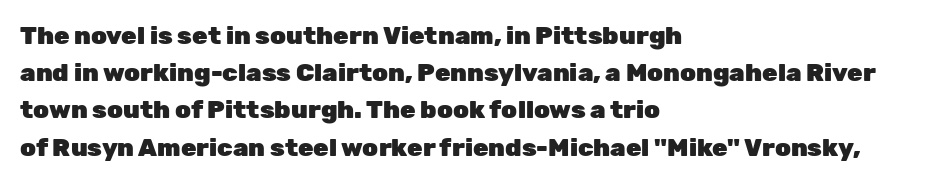
The image shows 25 px bold type, upright; set left-aligned, normal line spacing (1.49x), normal letter spacing, not underlined.
